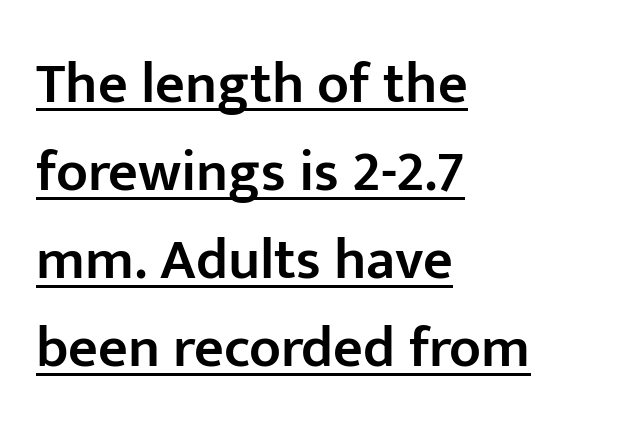
Q: Is the text bold? A: Semi-bold.
Q: Is the text italic (slanted)? A: No, it is upright.
Q: Is the typeface a serif or a sans-serif typeface? A: Sans-serif.
Q: Is the text underlined? A: Yes.
Q: How is the paragraph aligned? A: Left-aligned.
Q: Is the spacing between letters normal or unusually wide? A: Normal.
Q: Is the spacing between lines tight, normal or loose? A: Normal.
Q: Width (condensed, normal, or wide)? A: Normal.
Q: Stroke contrast? A: Low.
Q: x-height? A: Medium.
Q: Monospaced? A: No.
